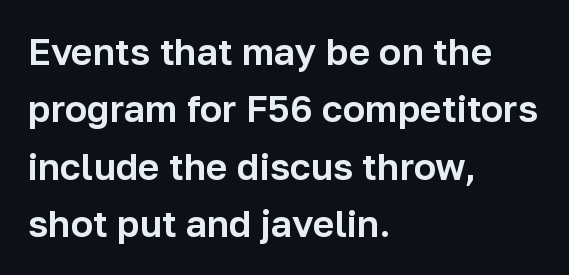
{"serif": "no", "italic": "no", "width": "normal", "stroke_contrast": "low", "x_height": "medium", "monospaced": "no", "underline": "no", "align": "left", "line_spacing": "normal", "line_spacing_ratio": 1.55, "letter_spacing": "normal", "letter_spacing_em": 0.0, "glyph_px": 37}
